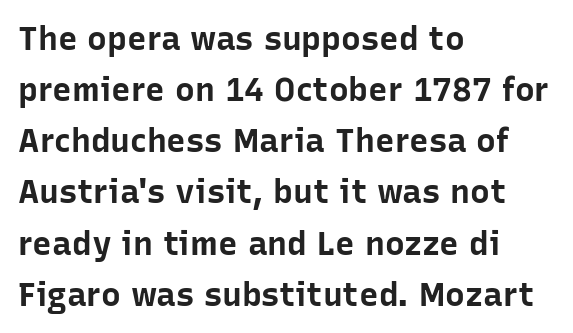
The image shows 33 px bold sans-serif type, upright; set left-aligned, normal line spacing (1.55x), normal letter spacing, not underlined; low stroke contrast and a medium x-height.
